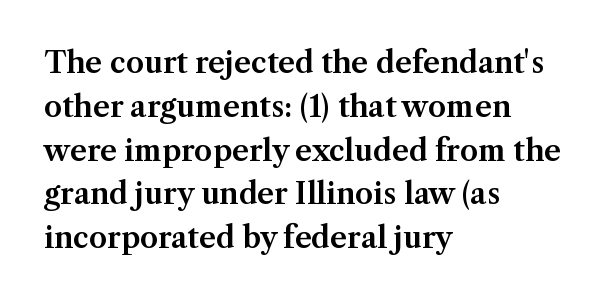
Q: Is the text italic (slanted)? A: No, it is upright.
Q: Is the typeface a serif or a sans-serif typeface? A: Serif.
Q: Is the text underlined? A: No.
Q: How is the paragraph aligned? A: Left-aligned.
Q: Is the spacing between letters normal or unusually wide? A: Normal.
Q: Is the spacing between lines tight, normal or loose? A: Normal.
Q: Width (condensed, normal, or wide)? A: Normal.
Q: Stroke contrast? A: Medium.
Q: x-height? A: Medium.
Q: Monospaced? A: No.
